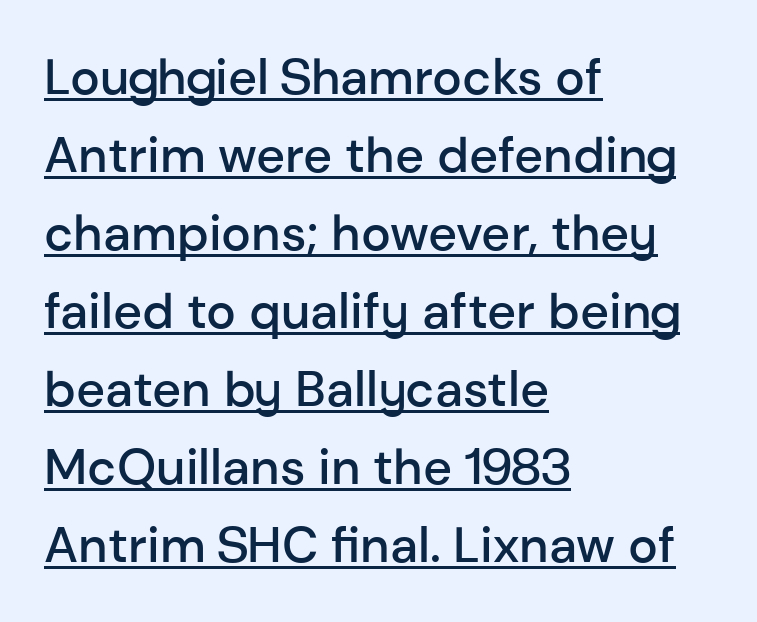
The image shows 50 px semibold sans-serif type, upright; set left-aligned, normal line spacing (1.56x), normal letter spacing, underlined; low stroke contrast and a medium x-height.
